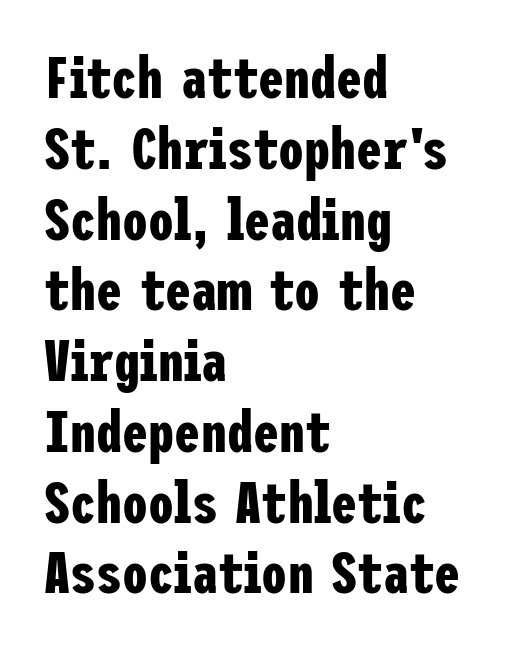
Q: Is the text bold? A: Yes.
Q: Is the text italic (slanted)? A: No, it is upright.
Q: Is the typeface a serif or a sans-serif typeface? A: Sans-serif.
Q: Is the text underlined? A: No.
Q: How is the paragraph aligned? A: Left-aligned.
Q: Is the spacing between letters normal or unusually wide? A: Normal.
Q: Width (condensed, normal, or wide)? A: Condensed.
Q: Stroke contrast? A: Low.
Q: x-height? A: Medium.
